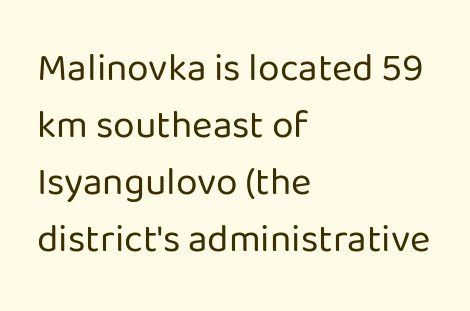
Q: Is the text bold? A: No.
Q: Is the text italic (slanted)? A: No, it is upright.
Q: Is the typeface a serif or a sans-serif typeface? A: Sans-serif.
Q: Is the text underlined? A: No.
Q: How is the paragraph aligned? A: Left-aligned.
Q: Is the spacing between letters normal or unusually wide? A: Normal.
Q: Is the spacing between lines tight, normal or loose? A: Normal.
Q: Width (condensed, normal, or wide)? A: Normal.
Q: Stroke contrast? A: Low.
Q: x-height? A: Medium.
Q: Monospaced? A: No.
